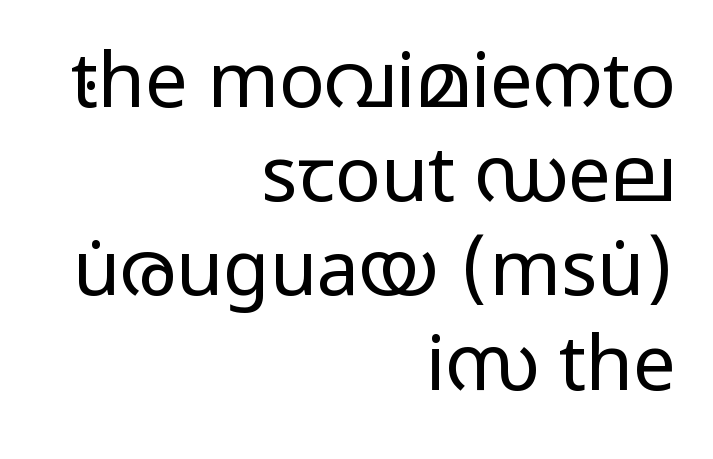
Q: Is the text bold? A: No.
Q: Is the text italic (slanted)? A: No, it is upright.
Q: Is the typeface a serif or a sans-serif typeface? A: Sans-serif.
Q: Is the text underlined? A: No.
Q: How is the paragraph aligned? A: Right-aligned.
Q: Is the spacing between letters normal or unusually wide? A: Normal.
Q: Width (condensed, normal, or wide)? A: Wide.
Q: Stroke contrast? A: Low.
Q: x-height? A: Medium.
Q: Monospaced? A: No.
